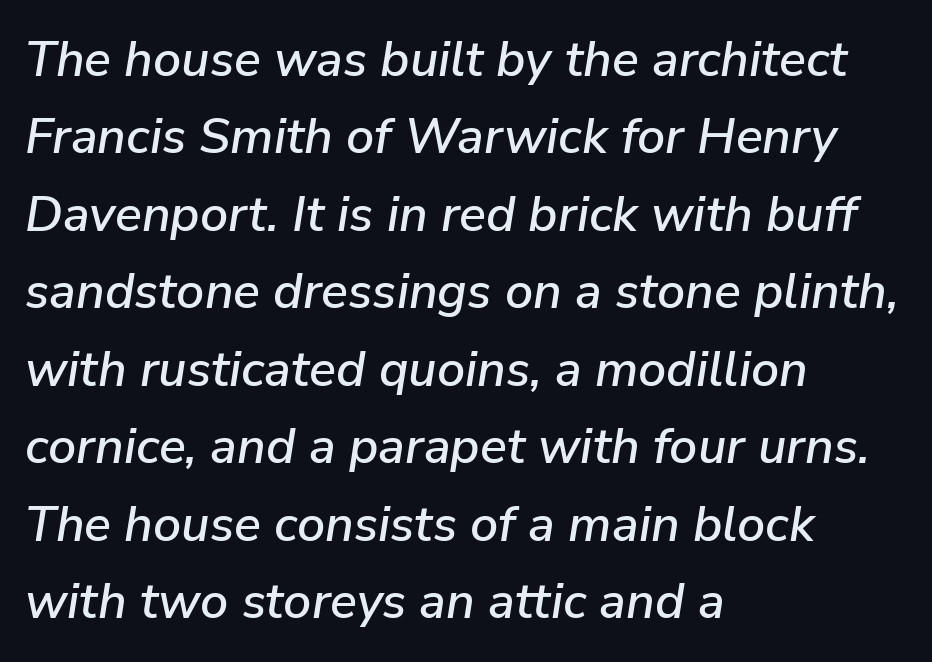
{"italic": "yes", "lean": "right", "slant_degrees": 9, "width": "normal", "stroke_contrast": "low", "x_height": "medium", "monospaced": "no", "underline": "no", "align": "left", "line_spacing": "normal", "line_spacing_ratio": 1.55, "letter_spacing": "normal", "letter_spacing_em": 0.0, "glyph_px": 50}
